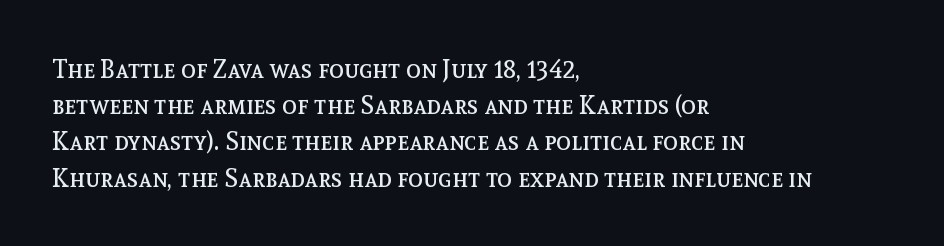
{"italic": "no", "bold": "no", "underline": "no", "align": "left", "line_spacing": "normal", "line_spacing_ratio": 1.45, "letter_spacing": "normal", "letter_spacing_em": 0.0, "glyph_px": 25}
